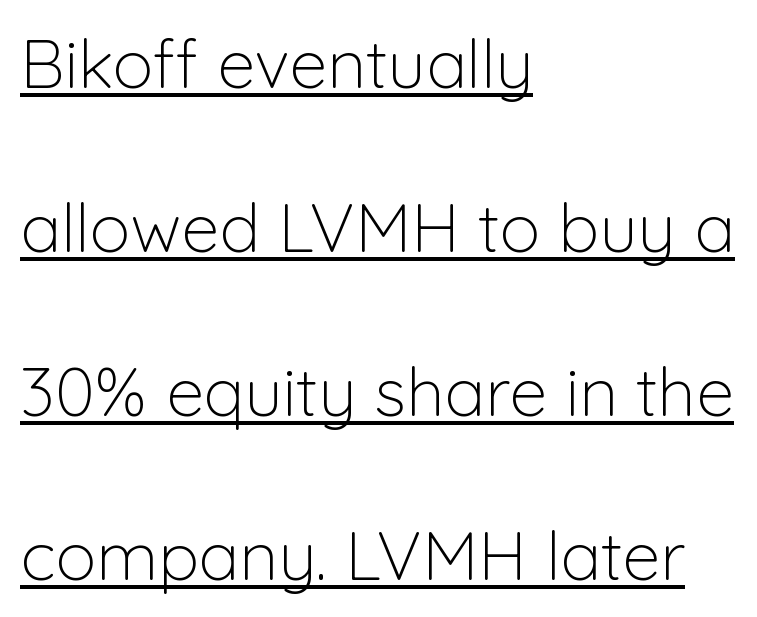
Q: Is the text bold? A: No.
Q: Is the text italic (slanted)? A: No, it is upright.
Q: Is the typeface a serif or a sans-serif typeface? A: Sans-serif.
Q: Is the text underlined? A: Yes.
Q: How is the paragraph aligned? A: Left-aligned.
Q: Is the spacing between letters normal or unusually wide? A: Normal.
Q: Is the spacing between lines tight, normal or loose? A: Loose.
Q: Width (condensed, normal, or wide)? A: Normal.
Q: Stroke contrast? A: Low.
Q: x-height? A: Medium.
Q: Monospaced? A: No.
